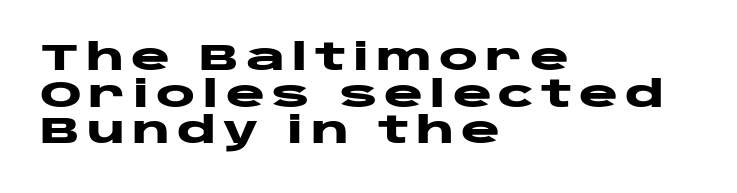
The image shows 37 px heavy, wide sans-serif type, upright; set left-aligned, tight line spacing (0.99x), not underlined; low stroke contrast and a large x-height.
